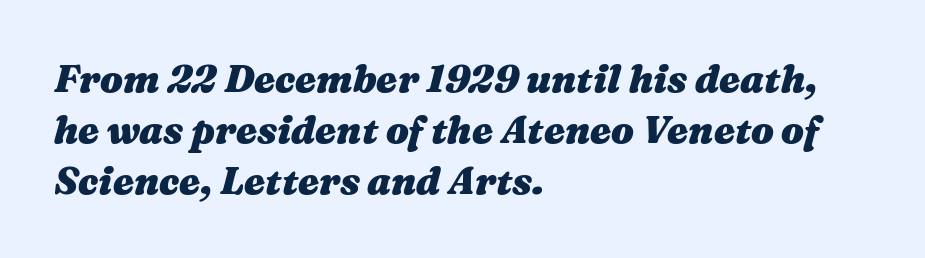
The image shows 38 px heavy, wide type, italic (leaning right); set left-aligned, normal line spacing (1.34x), normal letter spacing, not underlined; medium stroke contrast and a medium x-height.
